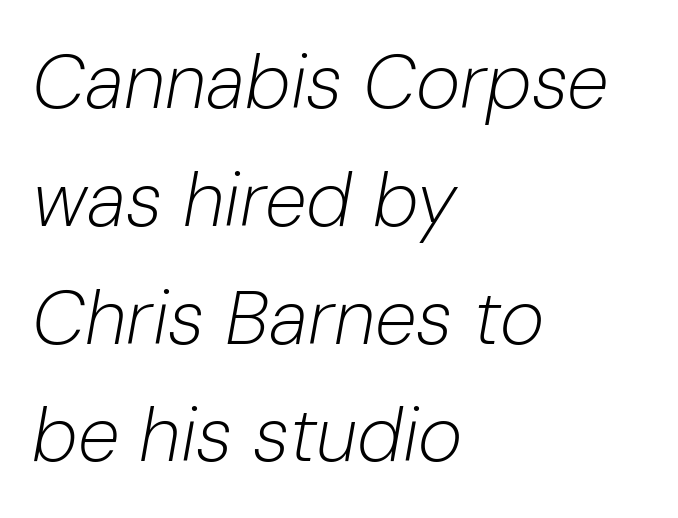
{"italic": "yes", "lean": "right", "slant_degrees": 10, "bold": "no", "weight": "light", "width": "normal", "stroke_contrast": "low", "x_height": "medium", "monospaced": "no", "underline": "no", "align": "left", "line_spacing": "normal", "line_spacing_ratio": 1.55, "letter_spacing": "normal", "letter_spacing_em": 0.0, "glyph_px": 76}
